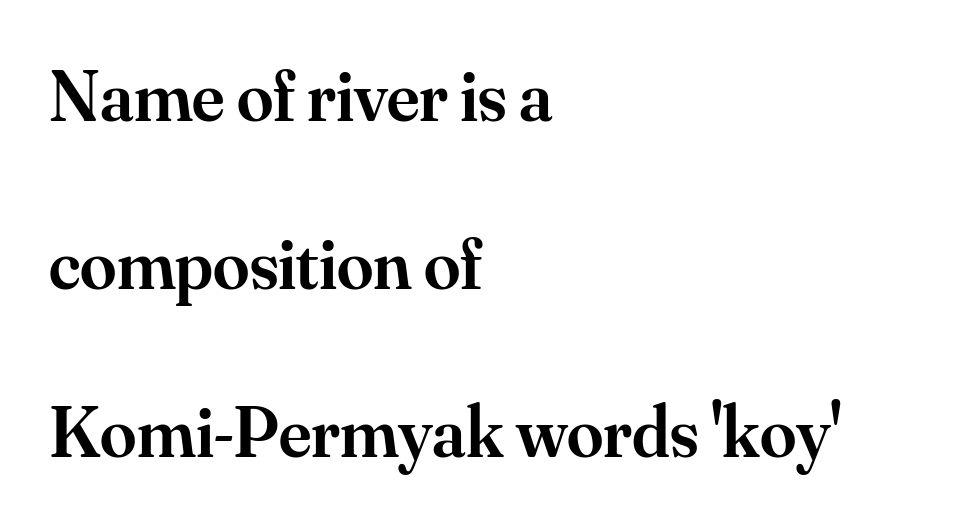
Q: Is the text bold? A: Semi-bold.
Q: Is the text italic (slanted)? A: No, it is upright.
Q: Is the typeface a serif or a sans-serif typeface? A: Serif.
Q: Is the text underlined? A: No.
Q: How is the paragraph aligned? A: Left-aligned.
Q: Is the spacing between letters normal or unusually wide? A: Normal.
Q: Is the spacing between lines tight, normal or loose? A: Loose.
Q: Width (condensed, normal, or wide)? A: Normal.
Q: Stroke contrast? A: Medium.
Q: x-height? A: Small.
Q: Monospaced? A: No.
